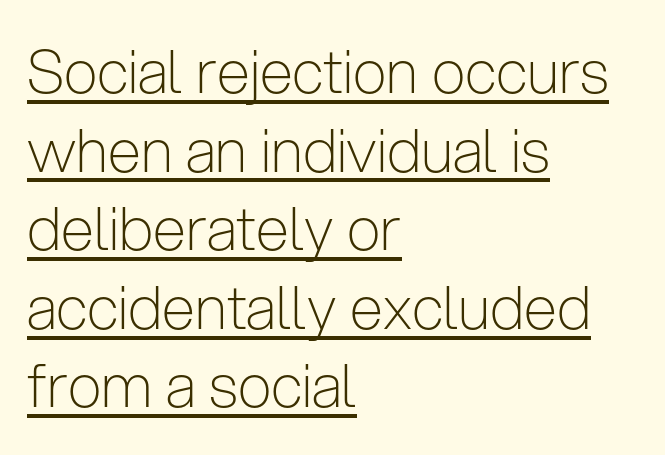
The image shows 60 px light, condensed sans-serif type, upright; set left-aligned, normal line spacing (1.31x), normal letter spacing, underlined; low stroke contrast and a medium x-height.
